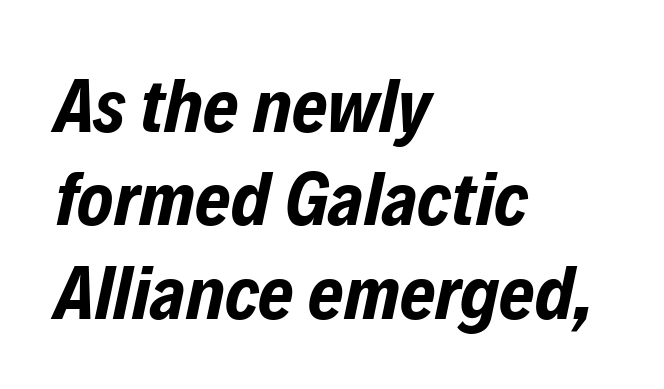
Q: Is the text bold? A: Yes.
Q: Is the text italic (slanted)? A: Yes, it leans right by about 12 degrees.
Q: Is the text underlined? A: No.
Q: How is the paragraph aligned? A: Left-aligned.
Q: Is the spacing between letters normal or unusually wide? A: Normal.
Q: Width (condensed, normal, or wide)? A: Condensed.
Q: Stroke contrast? A: Low.
Q: x-height? A: Medium.
Q: Monospaced? A: No.
